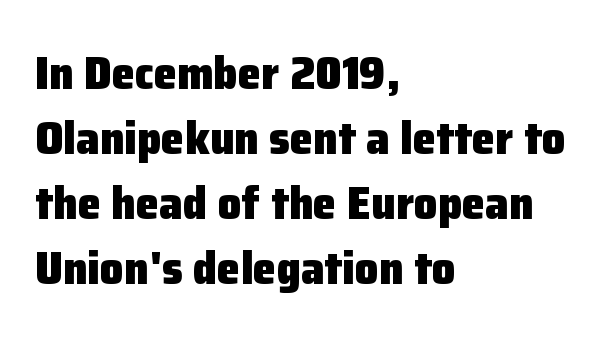
Interline gaps are of average width in this sample. Each row of text sits above clean, open space. This sample has the flowing, uneven cadence of proportional lettering. Upright lettering throughout. The type family on display is of the sans-serif kind.
